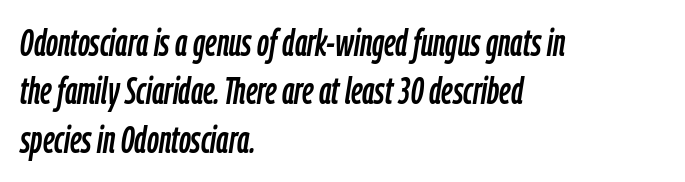
Horizontal bands of white between lines are of average thickness. The foot of each line stays bare and open. Observe the lean: these are italic letterforms. The line texture is even and compact thanks to regular tracking. Think of a printed novel: that variable character pitch is what you see here.
